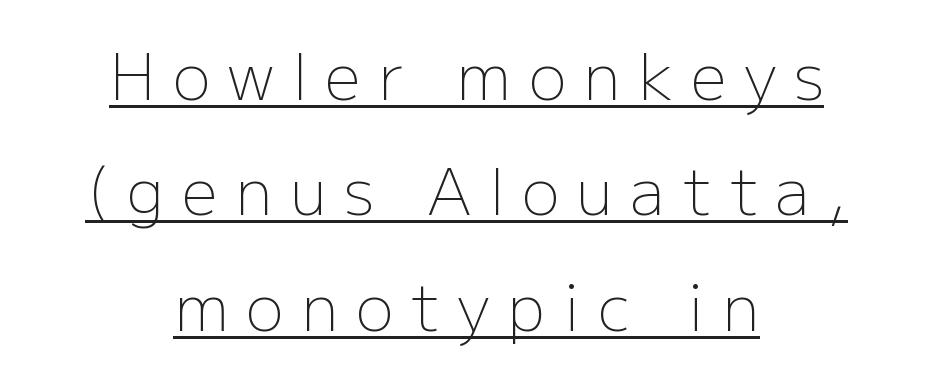
The image shows 63 px light sans-serif type, upright; set centered, line spacing 1.83x, unusually wide letter spacing (+0.28 em), underlined; low stroke contrast and a medium x-height.
